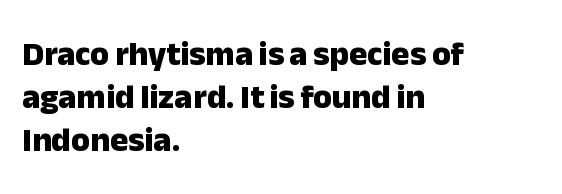
Q: Is the text bold? A: Yes.
Q: Is the text italic (slanted)? A: No, it is upright.
Q: Is the typeface a serif or a sans-serif typeface? A: Sans-serif.
Q: Is the text underlined? A: No.
Q: How is the paragraph aligned? A: Left-aligned.
Q: Is the spacing between letters normal or unusually wide? A: Normal.
Q: Is the spacing between lines tight, normal or loose? A: Normal.
Q: Width (condensed, normal, or wide)? A: Normal.
Q: Stroke contrast? A: Low.
Q: x-height? A: Medium.
Q: Monospaced? A: No.
